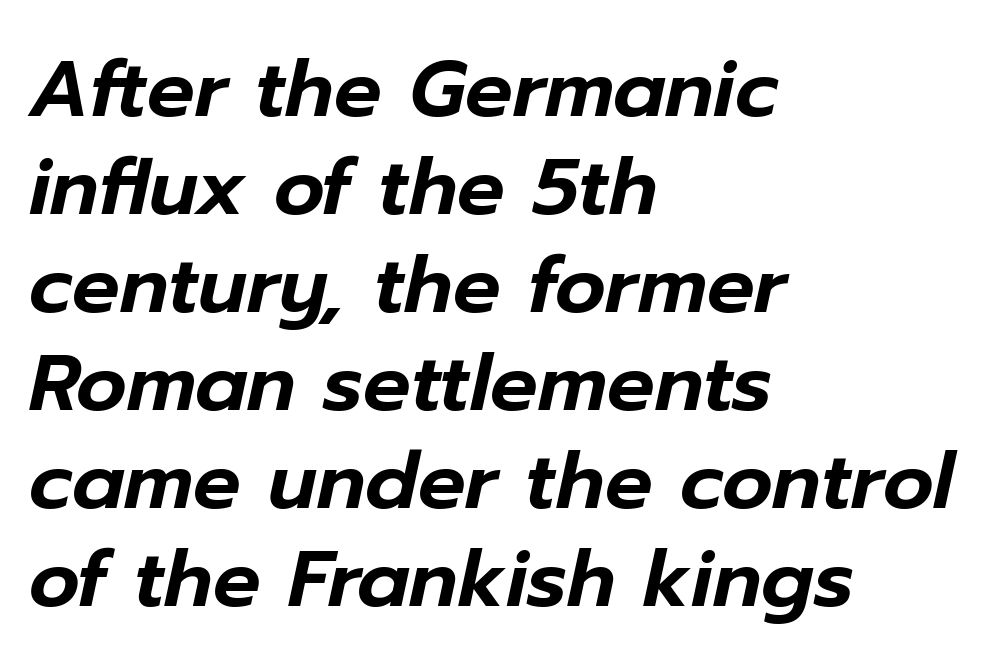
Is this a fixed-width face? No — the glyphs have proportional, varying widths. The glyphs are unaccompanied by any horizontal stroke below them. Short note: letters normally spaced. In terms of posture, this sample is oblique. The text block is weighted toward the left margin, trailing off unevenly rightward.
